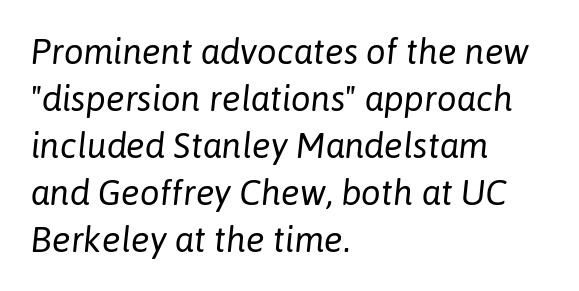
{"italic": "yes", "lean": "right", "slant_degrees": 6, "bold": "no", "weight": "regular", "width": "normal", "stroke_contrast": "low", "x_height": "medium", "monospaced": "no", "underline": "no", "align": "left", "line_spacing": "normal", "line_spacing_ratio": 1.34, "letter_spacing": "normal", "letter_spacing_em": 0.0, "glyph_px": 35}
